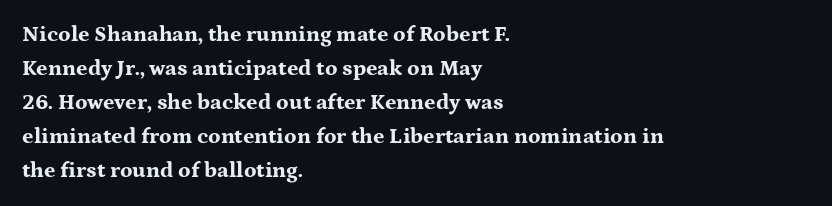
The image shows 22 px bold type, upright; set left-aligned, normal line spacing (1.55x), normal letter spacing, not underlined.
